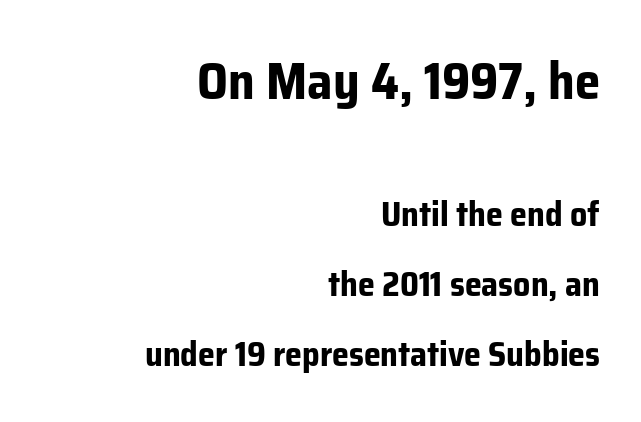
Q: Is the text bold? A: Yes.
Q: Is the text italic (slanted)? A: No, it is upright.
Q: Is the typeface a serif or a sans-serif typeface? A: Sans-serif.
Q: Is the text underlined? A: No.
Q: How is the paragraph aligned? A: Right-aligned.
Q: Is the spacing between letters normal or unusually wide? A: Normal.
Q: Is the spacing between lines tight, normal or loose? A: Loose.
Q: Which block of text is set in a larger size, the first (top) or the second (bottom)? A: The first (top) one.
Q: Width (condensed, normal, or wide)? A: Normal.
Q: Stroke contrast? A: Low.
Q: x-height? A: Medium.
Q: Monospaced? A: No.
